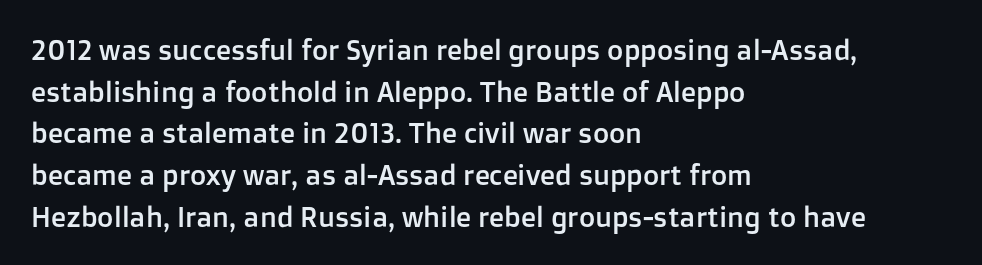
The image shows 28 px sans-serif type, upright; set left-aligned, normal line spacing (1.49x), normal letter spacing, not underlined; low stroke contrast and a medium x-height.
